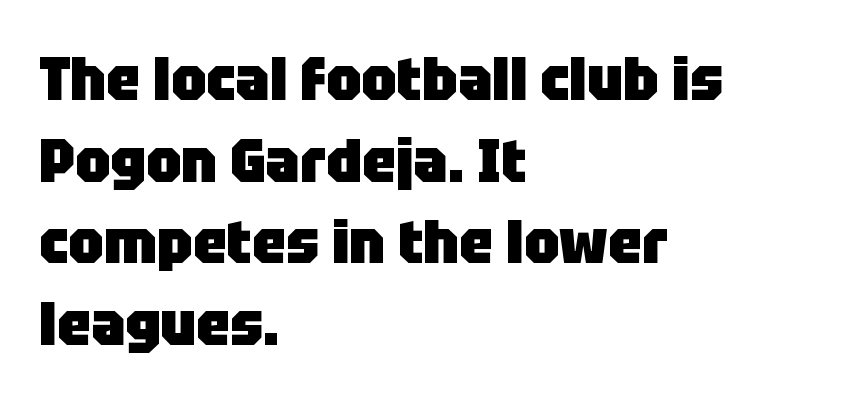
{"serif": "no", "italic": "no", "bold": "yes", "weight": "heavy", "width": "normal", "stroke_contrast": "low", "x_height": "large", "monospaced": "no", "underline": "no", "align": "left", "line_spacing": "normal", "line_spacing_ratio": 1.34, "letter_spacing": "normal", "letter_spacing_em": 0.0, "glyph_px": 61}
